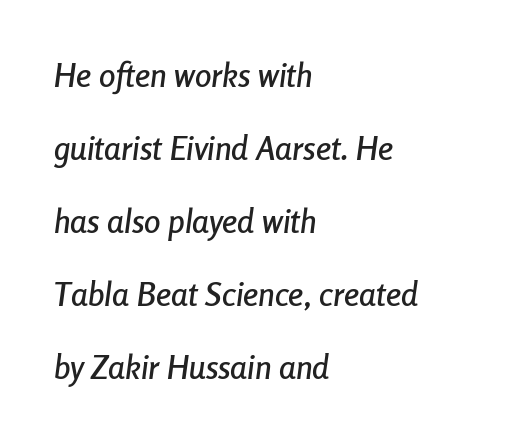
The designer dialed line spacing up above the default. The passage shown leans; its letterforms are oblique. The paragraph has a hard left edge and a soft right edge. Beneath every word, the page is bare. Here the designer chose a conventional face with non-uniform glyph widths.
